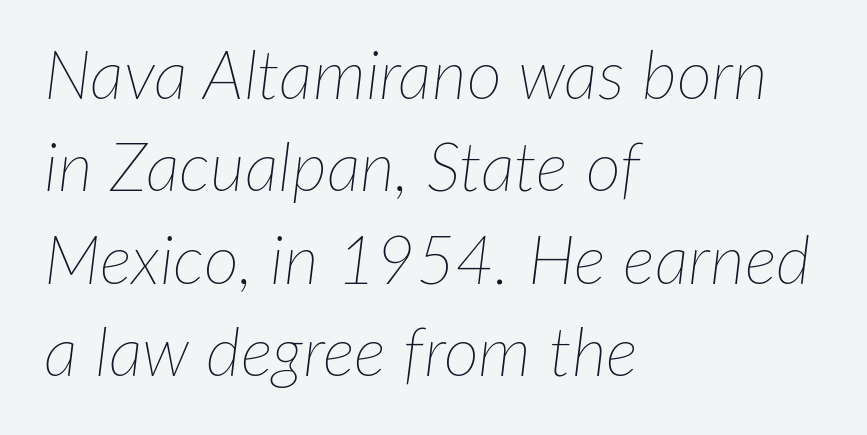
{"italic": "yes", "lean": "right", "slant_degrees": 7, "bold": "no", "weight": "thin", "width": "normal", "stroke_contrast": "low", "x_height": "medium", "monospaced": "no", "underline": "no", "align": "left", "line_spacing": "normal", "line_spacing_ratio": 1.36, "letter_spacing": "normal", "letter_spacing_em": 0.0, "glyph_px": 68}
